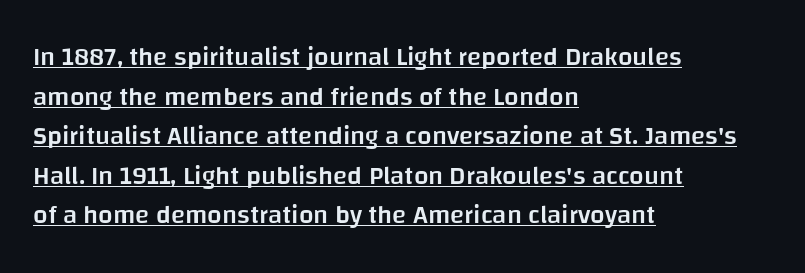
The image shows 26 px text type, upright; set left-aligned, normal line spacing (1.52x), normal letter spacing, underlined.
